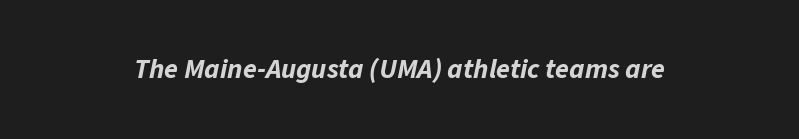
{"italic": "yes", "lean": "right", "slant_degrees": 11, "bold": "yes", "weight": "bold", "width": "normal", "stroke_contrast": "low", "x_height": "medium", "monospaced": "no", "underline": "no", "letter_spacing": "normal", "letter_spacing_em": 0.0, "glyph_px": 28}
